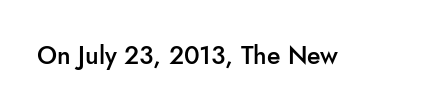
The letters stand upright; this is a roman face. Words appear dense and cohesive because spacing is normal. What weight is shown? A semibold, between regular and bold. The passage shown is not underscored anywhere.
